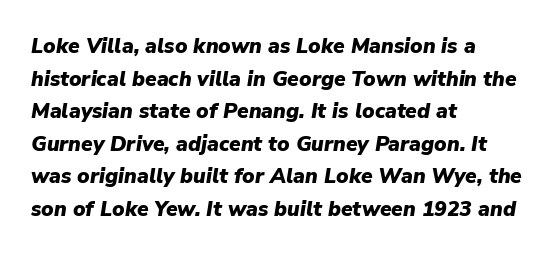
The image shows 21 px bold type, italic (leaning right); set left-aligned, normal line spacing (1.55x), normal letter spacing, not underlined.
